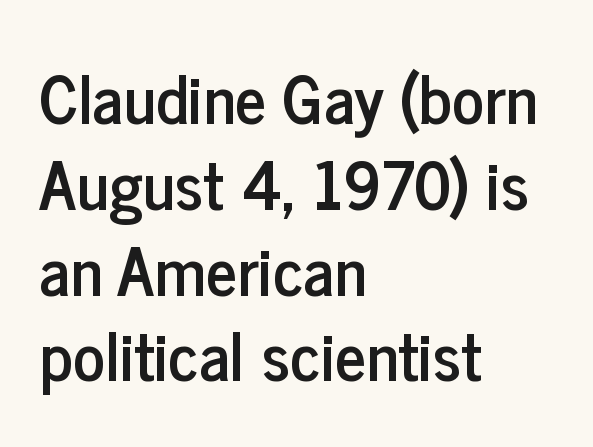
The face used here is rendered with its standard letterfit. In terms of posture, this sample is upright. Horizontal alignment here is leftward, the default for most running prose. Just letters on the line, the space beneath them empty. The letters carry no serifs — their stems end cleanly without finishing strokes. You could not count columns in this text — the font is proportionally spaced.
